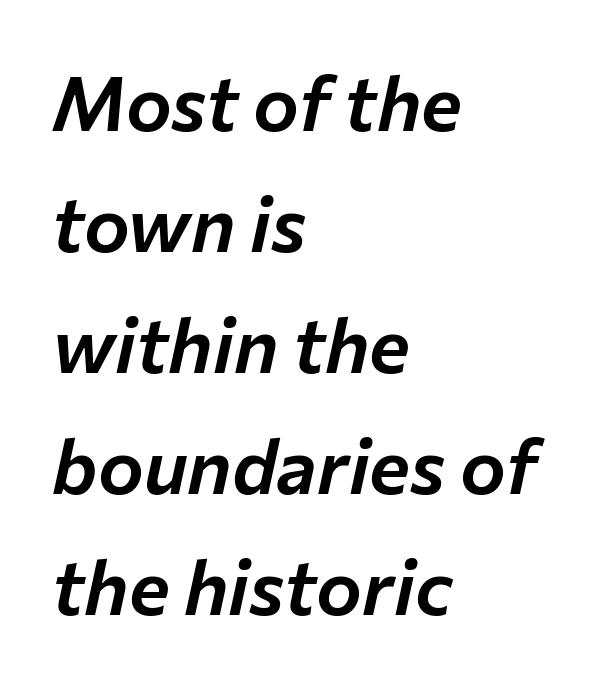
Spacing between characters is what you'd get straight out of the box. Do the characters align in a grid? No, the font is proportional. Rendered with sloped, italic letterforms. Summary of vertical rhythm: regular, with standard interline spacing.
